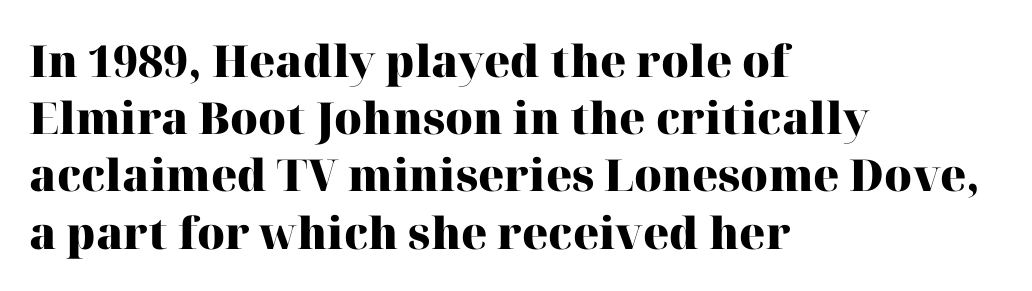
The leading is moderate, giving the passage an even texture. Only glyphs here, with clear space below each row. The paragraph has a hard left edge and a soft right edge. The passage shown is emphatically bold.
